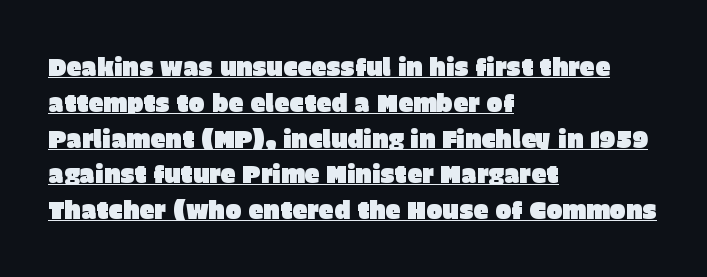
Does the copy run flush right? No — it runs flush left. Default kerning and tracking; the words read as compact shapes. The typography opts for an upright posture over an oblique one. The rows are spaced the way most documents space them.
